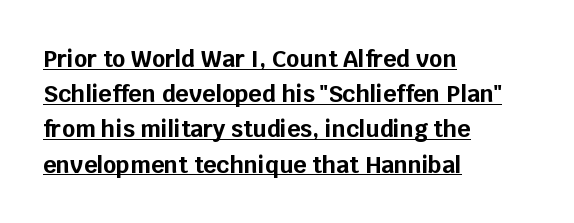
Q: Is the text bold? A: Yes.
Q: Is the text italic (slanted)? A: No, it is upright.
Q: Is the text underlined? A: Yes.
Q: How is the paragraph aligned? A: Left-aligned.
Q: Is the spacing between letters normal or unusually wide? A: Normal.
Q: Is the spacing between lines tight, normal or loose? A: Normal.
